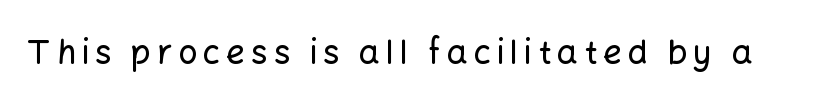
Q: Is the text italic (slanted)? A: No, it is upright.
Q: Is the typeface a serif or a sans-serif typeface? A: Sans-serif.
Q: Is the text underlined? A: No.
Q: Width (condensed, normal, or wide)? A: Normal.
Q: Stroke contrast? A: Low.
Q: x-height? A: Medium.
Q: Monospaced? A: No.
